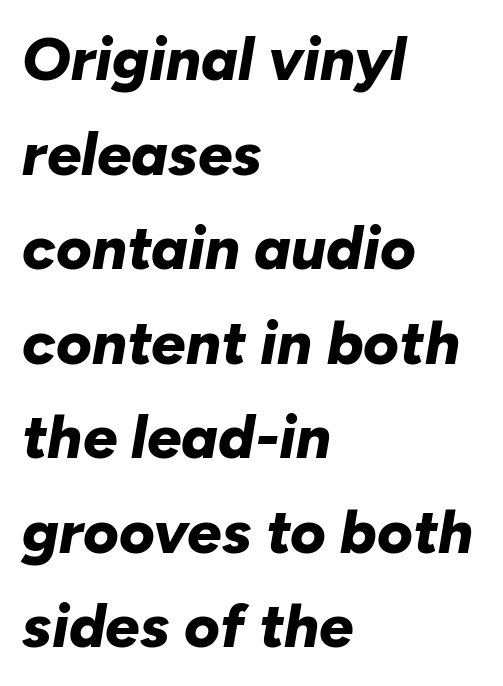
Q: Is the text bold? A: Yes.
Q: Is the text italic (slanted)? A: Yes, it leans right by about 10 degrees.
Q: Is the text underlined? A: No.
Q: How is the paragraph aligned? A: Left-aligned.
Q: Is the spacing between letters normal or unusually wide? A: Normal.
Q: Is the spacing between lines tight, normal or loose? A: Normal.
Q: Width (condensed, normal, or wide)? A: Normal.
Q: Stroke contrast? A: Low.
Q: x-height? A: Medium.
Q: Monospaced? A: No.
